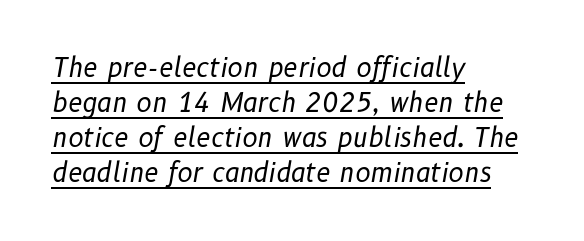
{"italic": "yes", "lean": "right", "slant_degrees": 10, "bold": "no", "underline": "yes", "align": "left", "line_spacing": "normal", "line_spacing_ratio": 1.35, "letter_spacing": "normal", "letter_spacing_em": 0.0, "glyph_px": 26}
